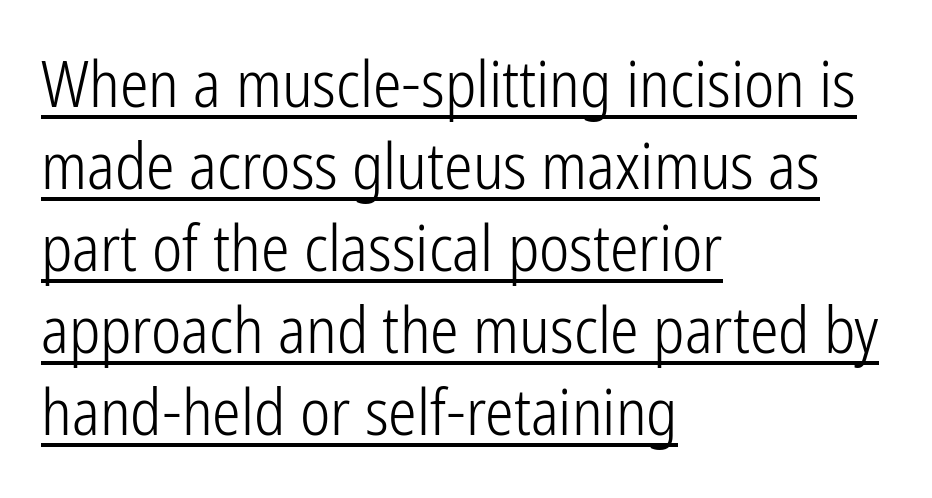
{"serif": "no", "italic": "no", "bold": "no", "weight": "light", "width": "condensed", "stroke_contrast": "low", "x_height": "medium", "monospaced": "no", "underline": "yes", "align": "left", "line_spacing": "normal", "line_spacing_ratio": 1.28, "letter_spacing": "normal", "letter_spacing_em": 0.0, "glyph_px": 64}
